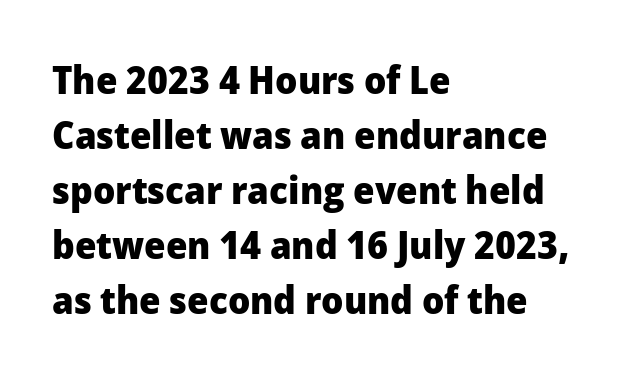
{"serif": "no", "italic": "no", "bold": "yes", "weight": "heavy", "width": "normal", "stroke_contrast": "low", "x_height": "medium", "monospaced": "no", "underline": "no", "align": "left", "line_spacing": "normal", "line_spacing_ratio": 1.41, "letter_spacing": "normal", "letter_spacing_em": 0.0, "glyph_px": 39}
